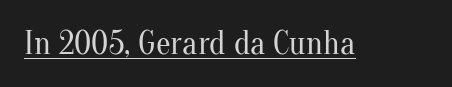
Type style note: has serifs. Varying glyph widths throughout — classic text-font behaviour. Ascenders rise straight up at ninety degrees. Check the space under the baseline: a stroke is drawn there. Summary of weight: not heavy and not bold.
